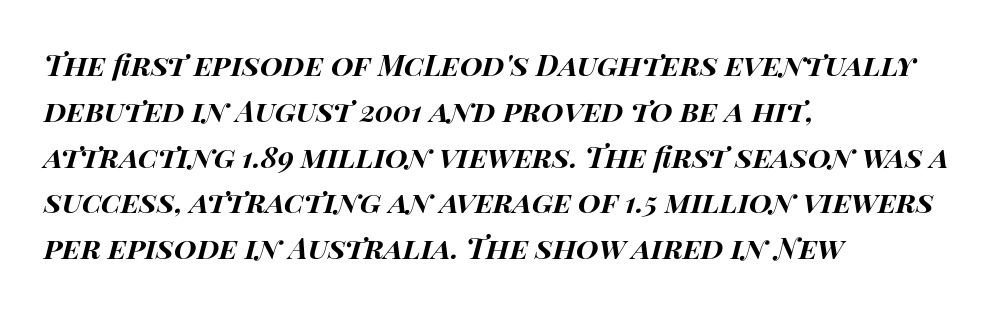
The image shows 29 px bold, wide type, italic (leaning right); set left-aligned, normal line spacing (1.58x), normal letter spacing, not underlined; high stroke contrast and a large x-height.
